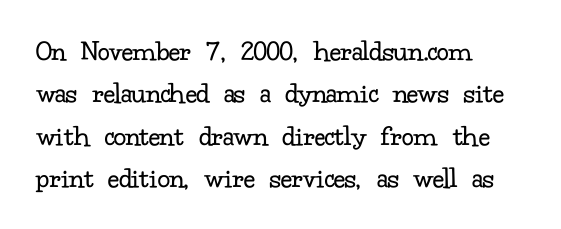
The image shows 30 px regular-weight serif type, upright; set left-aligned, normal line spacing (1.41x), normal letter spacing, not underlined; low stroke contrast and a small x-height.
